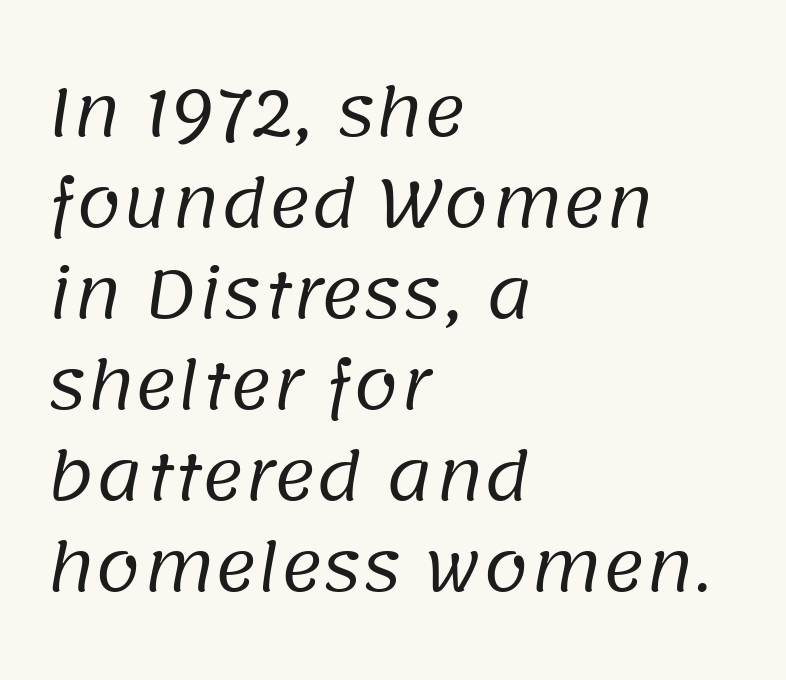
The image shows 65 px regular-weight sans-serif type; set left-aligned, normal line spacing (1.4x), normal letter spacing, not underlined; low stroke contrast and a large x-height.
